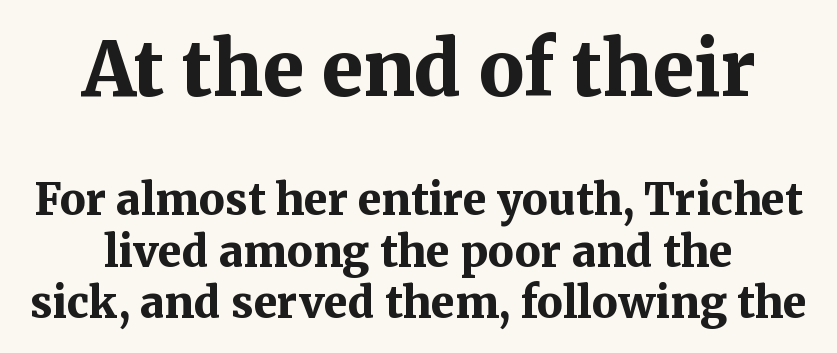
The image shows 75 px bold serif type, upright; set centered, line spacing 1.2x, normal letter spacing, not underlined; the first (top) block is 1.74x larger; medium stroke contrast and a medium x-height.
